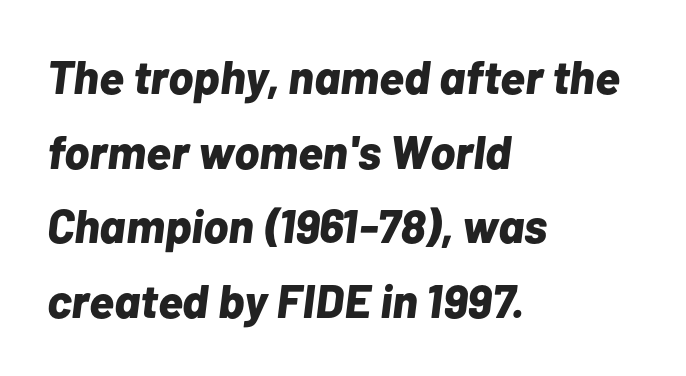
Q: Is the text bold? A: Yes.
Q: Is the text italic (slanted)? A: Yes, it leans right by about 7 degrees.
Q: Is the text underlined? A: No.
Q: How is the paragraph aligned? A: Left-aligned.
Q: Is the spacing between letters normal or unusually wide? A: Normal.
Q: Is the spacing between lines tight, normal or loose? A: Normal.
Q: Width (condensed, normal, or wide)? A: Normal.
Q: Stroke contrast? A: Low.
Q: x-height? A: Medium.
Q: Monospaced? A: No.
